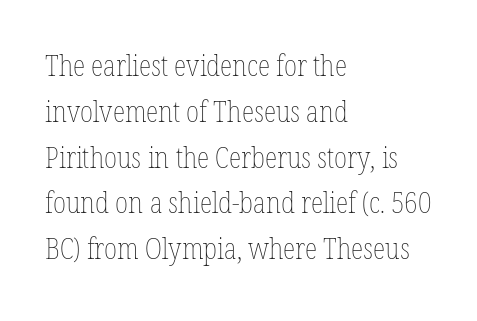
{"italic": "no", "bold": "no", "weight": "thin", "width": "condensed", "stroke_contrast": "low", "x_height": "medium", "monospaced": "no", "underline": "no", "align": "left", "line_spacing": "normal", "line_spacing_ratio": 1.58, "letter_spacing": "normal", "letter_spacing_em": 0.0, "glyph_px": 29}
